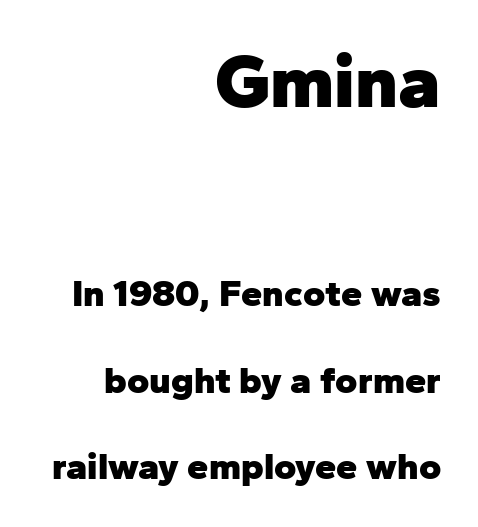
Q: Is the text bold? A: Yes.
Q: Is the text italic (slanted)? A: No, it is upright.
Q: Is the typeface a serif or a sans-serif typeface? A: Sans-serif.
Q: Is the text underlined? A: No.
Q: How is the paragraph aligned? A: Right-aligned.
Q: Is the spacing between letters normal or unusually wide? A: Normal.
Q: Is the spacing between lines tight, normal or loose? A: Loose.
Q: Which block of text is set in a larger size, the first (top) or the second (bottom)? A: The first (top) one.
Q: Width (condensed, normal, or wide)? A: Normal.
Q: Stroke contrast? A: Low.
Q: x-height? A: Medium.
Q: Monospaced? A: No.
